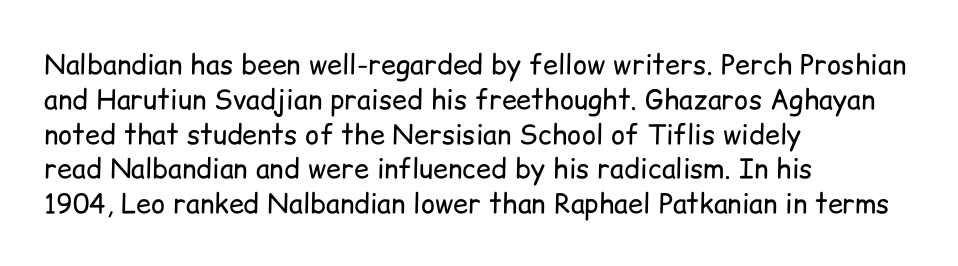
{"italic": "no", "bold": "no", "underline": "no", "align": "left", "line_spacing": "normal", "line_spacing_ratio": 1.29, "letter_spacing": "normal", "letter_spacing_em": 0.0, "glyph_px": 27}
